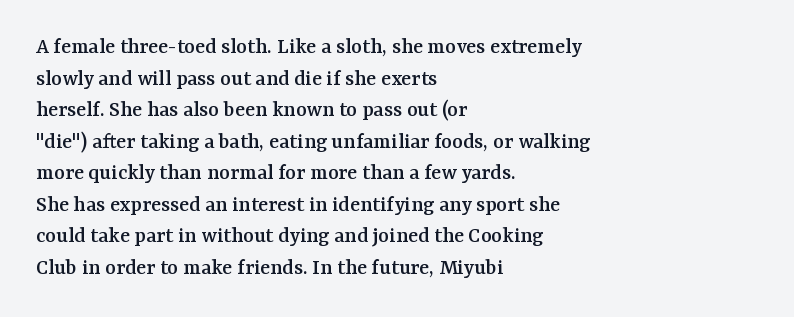
{"italic": "no", "underline": "no", "align": "left", "line_spacing": "normal", "line_spacing_ratio": 1.37, "letter_spacing": "normal", "letter_spacing_em": 0.0, "glyph_px": 23}
